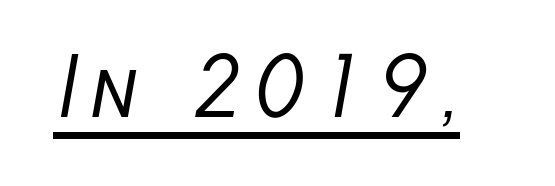
{"serif": "no", "bold": "no", "weight": "regular", "width": "condensed", "stroke_contrast": "low", "x_height": "medium", "monospaced": "no", "underline": "yes", "glyph_px": 79}
